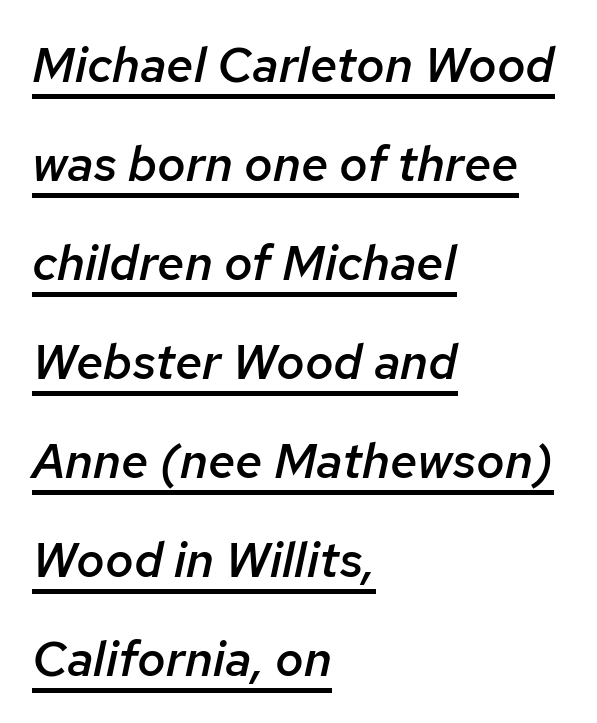
The image shows 49 px semibold type, italic (leaning right); set left-aligned, loose line spacing (2.02x), normal letter spacing, underlined; low stroke contrast and a medium x-height.
